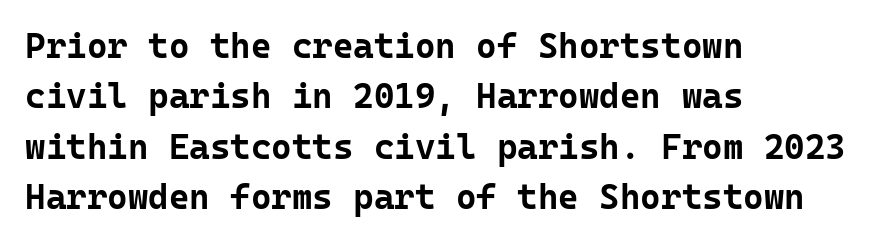
The image shows 35 px bold sans-serif type, upright, monospaced; set left-aligned, normal line spacing (1.44x), normal letter spacing, not underlined; low stroke contrast and a medium x-height.
